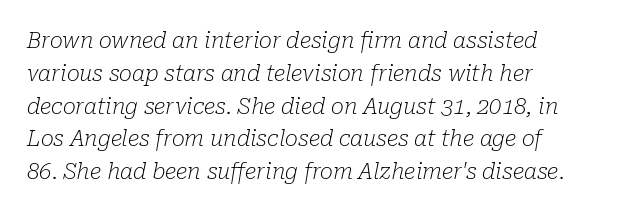
{"italic": "yes", "lean": "right", "slant_degrees": 10, "bold": "no", "underline": "no", "align": "left", "line_spacing": "normal", "line_spacing_ratio": 1.49, "letter_spacing": "normal", "letter_spacing_em": 0.0, "glyph_px": 22}
